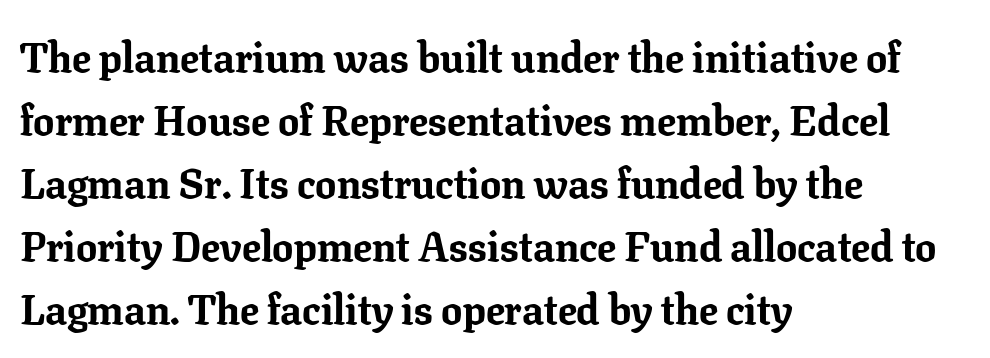
Typesetter's note: full bold, strokes at maximum text heaviness. Each new line begins a customary step beneath the previous one. The rendering uses natural spacing where letterforms have individual widths. Observe the serifs anchoring each vertical stroke in this sample. When letters stand straight like this, we call the style roman or upright. Where is the straight margin? On the left.
